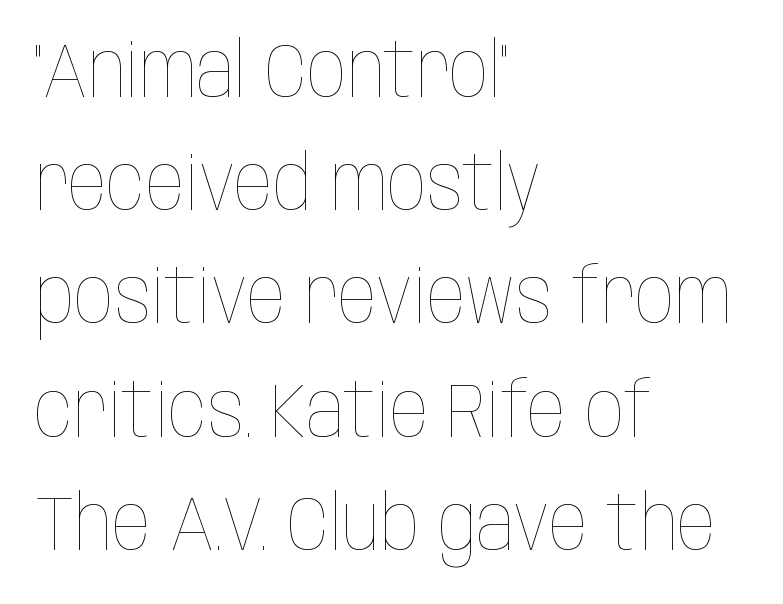
Q: Is the text bold? A: No.
Q: Is the text italic (slanted)? A: No, it is upright.
Q: Is the text underlined? A: No.
Q: How is the paragraph aligned? A: Left-aligned.
Q: Is the spacing between letters normal or unusually wide? A: Normal.
Q: Is the spacing between lines tight, normal or loose? A: Normal.
Q: Width (condensed, normal, or wide)? A: Condensed.
Q: Stroke contrast? A: Low.
Q: x-height? A: Large.
Q: Monospaced? A: No.
